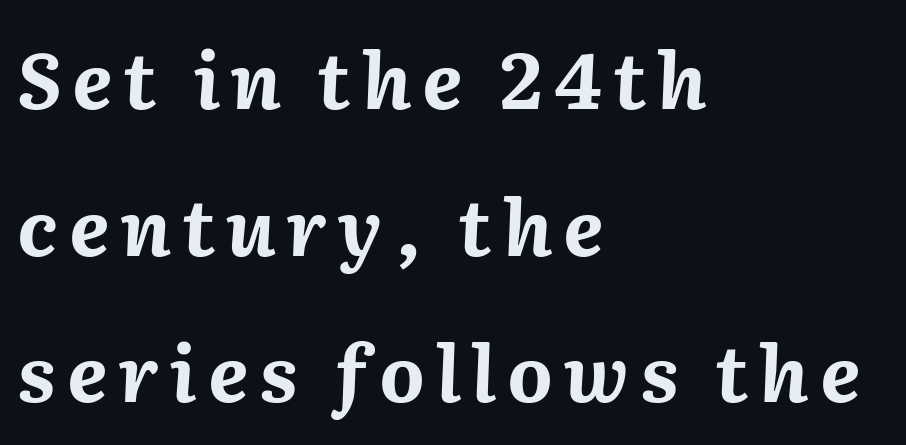
Q: Is the text bold? A: Yes.
Q: Is the text italic (slanted)? A: Yes, it leans right by about 2 degrees.
Q: Is the text underlined? A: No.
Q: How is the paragraph aligned? A: Left-aligned.
Q: Width (condensed, normal, or wide)? A: Normal.
Q: Stroke contrast? A: Medium.
Q: x-height? A: Medium.
Q: Monospaced? A: No.
